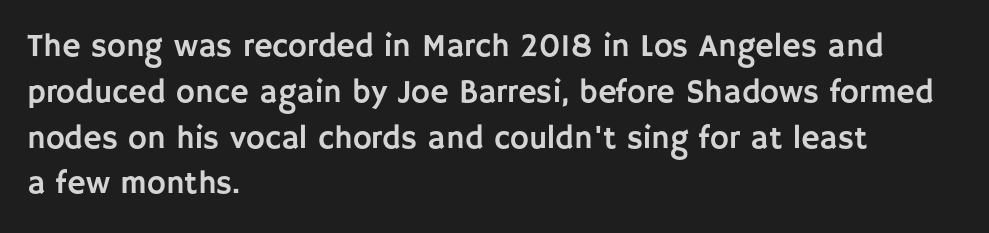
{"serif": "no", "italic": "no", "width": "normal", "stroke_contrast": "low", "x_height": "large", "monospaced": "no", "underline": "no", "align": "left", "line_spacing": "normal", "line_spacing_ratio": 1.43, "letter_spacing": "normal", "letter_spacing_em": 0.0, "glyph_px": 32}
